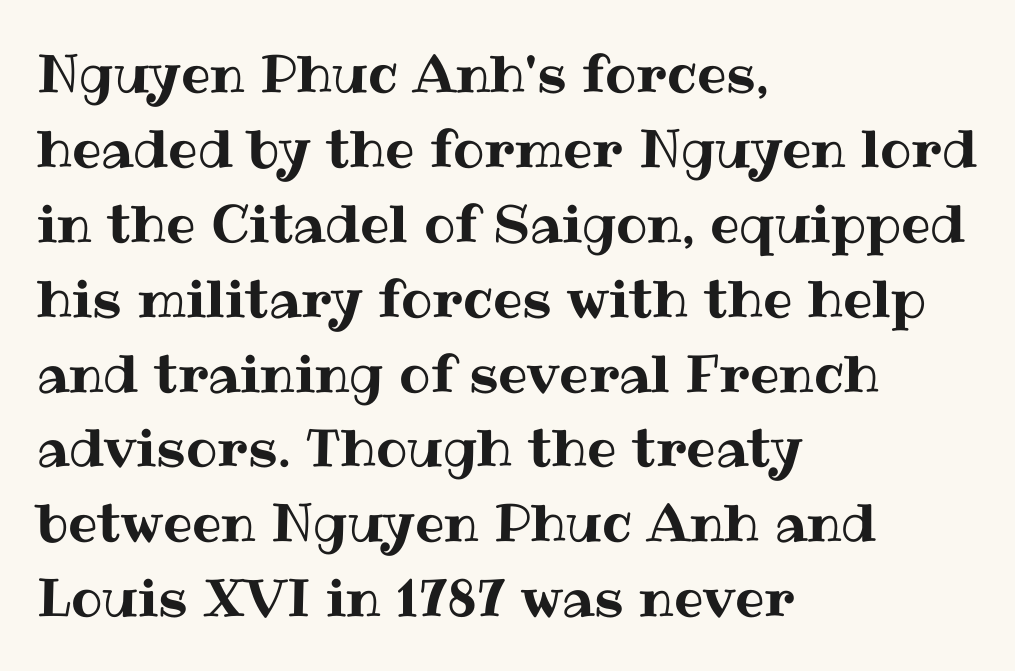
Q: Is the text italic (slanted)? A: No, it is upright.
Q: Is the text underlined? A: No.
Q: How is the paragraph aligned? A: Left-aligned.
Q: Is the spacing between letters normal or unusually wide? A: Normal.
Q: Is the spacing between lines tight, normal or loose? A: Normal.
Q: Width (condensed, normal, or wide)? A: Normal.
Q: Stroke contrast? A: Medium.
Q: x-height? A: Medium.
Q: Monospaced? A: No.
